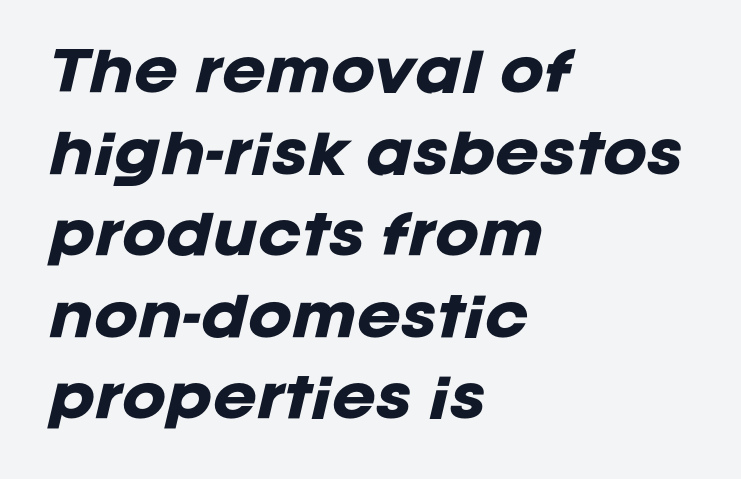
Whoever set this chose a conventional vertical rhythm. Nobody touched the tracking dial on this one. Quick note: underline off. The paragraph shown leans on its left margin. The specimen reads as italic at a glance.
